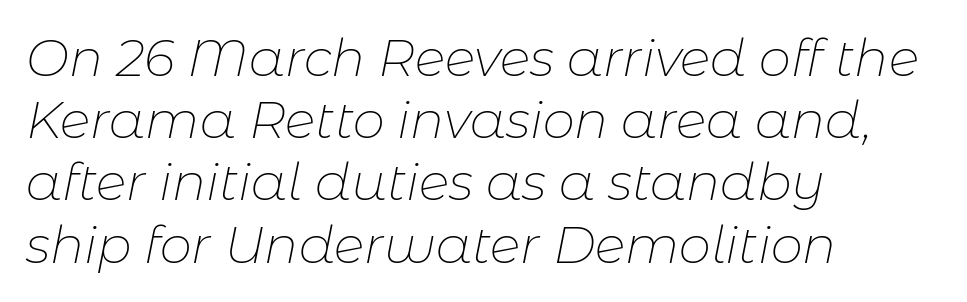
Q: Is the text bold? A: No.
Q: Is the text italic (slanted)? A: Yes, it leans right by about 11 degrees.
Q: Is the text underlined? A: No.
Q: How is the paragraph aligned? A: Left-aligned.
Q: Is the spacing between letters normal or unusually wide? A: Normal.
Q: Width (condensed, normal, or wide)? A: Normal.
Q: Stroke contrast? A: Low.
Q: x-height? A: Medium.
Q: Monospaced? A: No.
